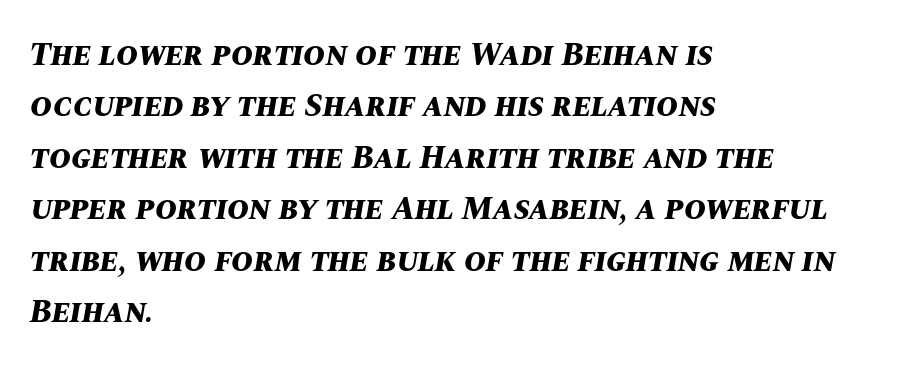
{"italic": "yes", "lean": "right", "slant_degrees": 10, "bold": "yes", "weight": "bold", "width": "normal", "stroke_contrast": "medium", "x_height": "large", "monospaced": "no", "underline": "no", "align": "left", "line_spacing": "normal", "line_spacing_ratio": 1.56, "letter_spacing": "normal", "letter_spacing_em": 0.0, "glyph_px": 33}
